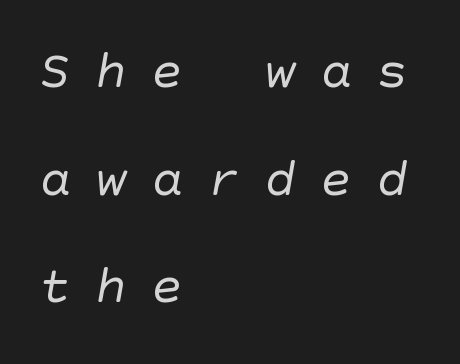
The glyphs are unaccompanied by any horizontal stroke below them. The gaps between neighbouring characters are conspicuously large. The glyphs in this specimen are sans serif. Leading: increased. The font sits on the lighter half of the weight spectrum, regular included. A classic flush-left, rag-right setting is used for this passage.
